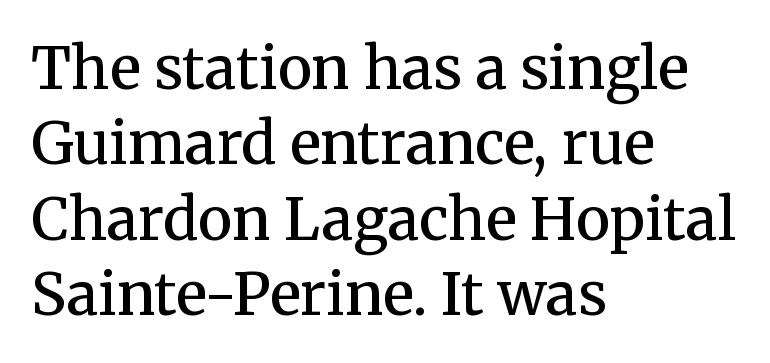
The image shows 58 px semibold serif type, upright; set left-aligned, normal line spacing (1.3x), normal letter spacing, not underlined; medium stroke contrast and a medium x-height.
